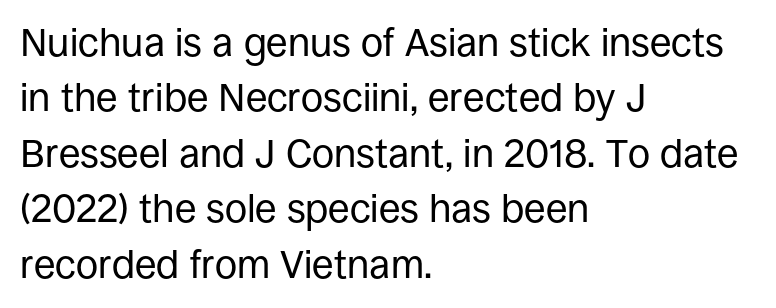
Q: Is the text bold? A: No.
Q: Is the text italic (slanted)? A: No, it is upright.
Q: Is the typeface a serif or a sans-serif typeface? A: Sans-serif.
Q: Is the text underlined? A: No.
Q: How is the paragraph aligned? A: Left-aligned.
Q: Is the spacing between letters normal or unusually wide? A: Normal.
Q: Is the spacing between lines tight, normal or loose? A: Normal.
Q: Width (condensed, normal, or wide)? A: Normal.
Q: Stroke contrast? A: Low.
Q: x-height? A: Large.
Q: Monospaced? A: No.
